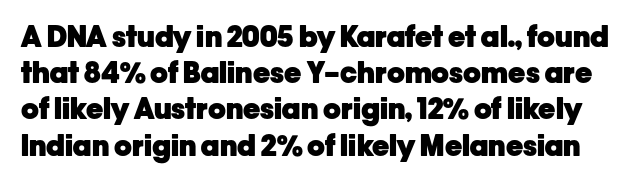
Q: Is the text bold? A: Yes.
Q: Is the text italic (slanted)? A: No, it is upright.
Q: Is the typeface a serif or a sans-serif typeface? A: Sans-serif.
Q: Is the text underlined? A: No.
Q: Is the spacing between letters normal or unusually wide? A: Normal.
Q: Is the spacing between lines tight, normal or loose? A: Normal.
Q: Width (condensed, normal, or wide)? A: Normal.
Q: Stroke contrast? A: Low.
Q: x-height? A: Medium.
Q: Monospaced? A: No.
